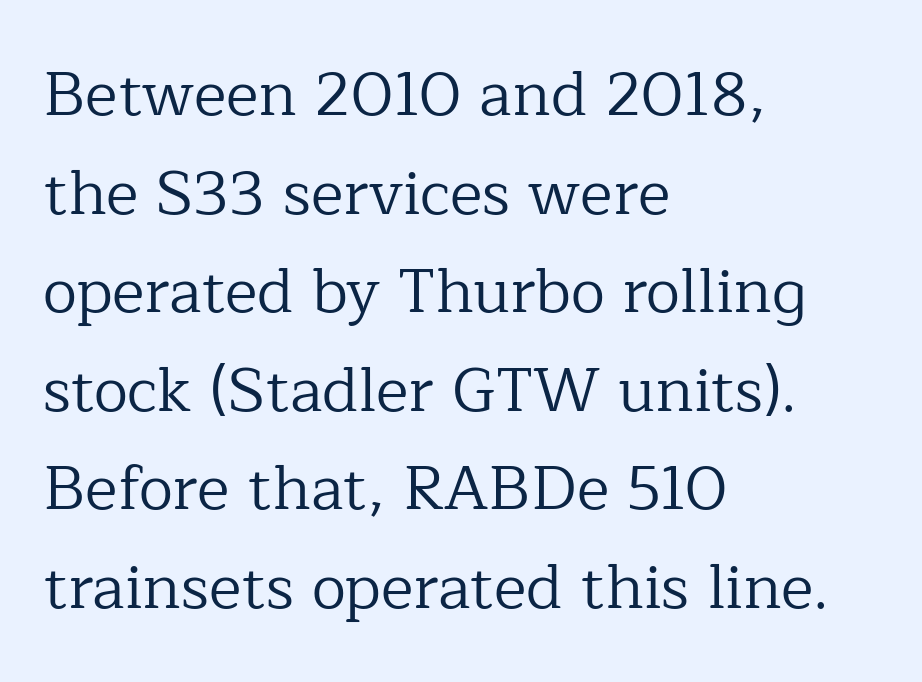
The image shows 62 px regular-weight serif type, upright; set left-aligned, normal line spacing (1.59x), normal letter spacing, not underlined; low stroke contrast and a medium x-height.
